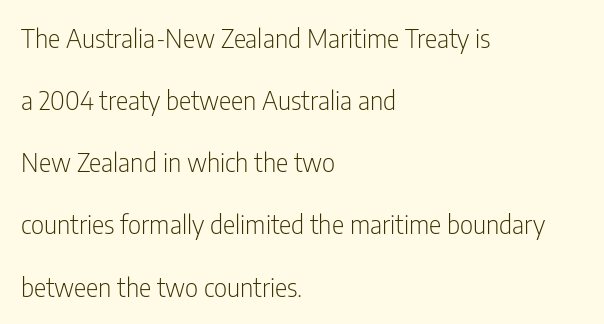
This sample uses plain, unmodified letter spacing. Italic? Not at all — the glyphs are vertical. The foot of each line stays bare and open. The leading is generous, giving the passage an open texture. Line starts are locked; line ends wander.
